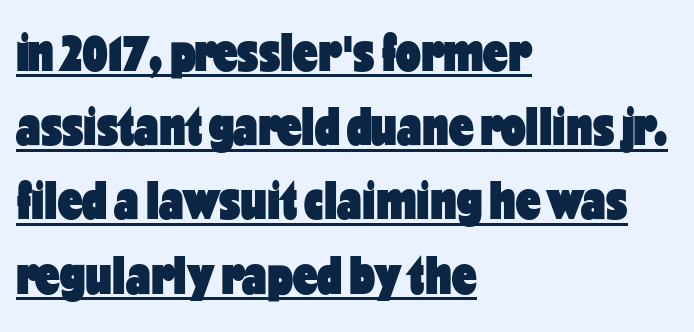
Q: Is the text bold? A: Yes.
Q: Is the text italic (slanted)? A: No, it is upright.
Q: Is the typeface a serif or a sans-serif typeface? A: Sans-serif.
Q: Is the text underlined? A: Yes.
Q: How is the paragraph aligned? A: Left-aligned.
Q: Is the spacing between letters normal or unusually wide? A: Normal.
Q: Is the spacing between lines tight, normal or loose? A: Normal.
Q: Width (condensed, normal, or wide)? A: Condensed.
Q: Stroke contrast? A: Low.
Q: x-height? A: Medium.
Q: Monospaced? A: No.
